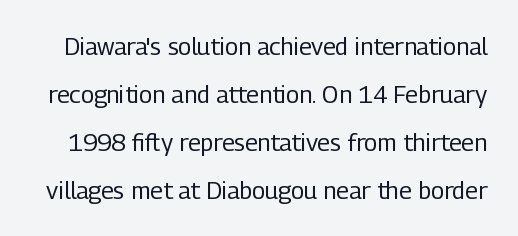
Q: Is the text bold? A: No.
Q: Is the text italic (slanted)? A: No, it is upright.
Q: Is the text underlined? A: No.
Q: Is the spacing between letters normal or unusually wide? A: Normal.
Q: Is the spacing between lines tight, normal or loose? A: Loose.
